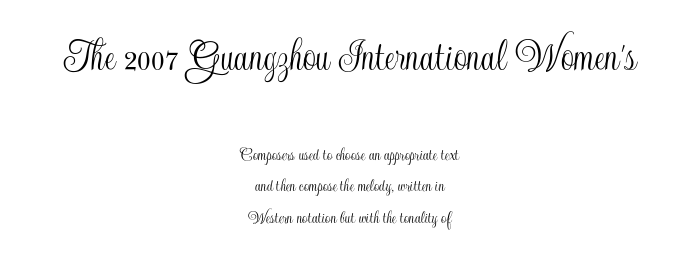
{"width": "condensed", "x_height": "small", "monospaced": "no", "underline": "no", "align": "center", "line_spacing": "normal", "line_spacing_ratio": 1.65, "letter_spacing": "normal", "letter_spacing_em": 0.0, "larger_block": "first", "size_ratio": 2.47, "glyph_px": 47}
